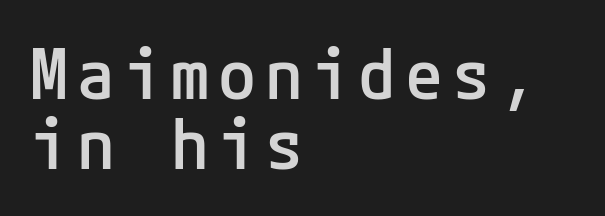
Q: Is the text bold? A: Semi-bold.
Q: Is the text italic (slanted)? A: No, it is upright.
Q: Is the typeface a serif or a sans-serif typeface? A: Sans-serif.
Q: Is the text underlined? A: No.
Q: How is the paragraph aligned? A: Left-aligned.
Q: Is the spacing between lines tight, normal or loose? A: Tight.
Q: Width (condensed, normal, or wide)? A: Normal.
Q: Stroke contrast? A: Low.
Q: x-height? A: Medium.
